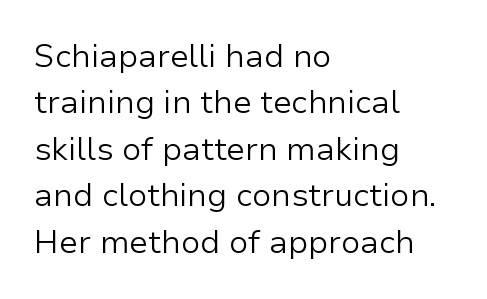
{"serif": "no", "italic": "no", "bold": "no", "weight": "light", "width": "normal", "stroke_contrast": "low", "x_height": "medium", "monospaced": "no", "underline": "no", "align": "left", "line_spacing": "normal", "line_spacing_ratio": 1.45, "letter_spacing": "normal", "letter_spacing_em": 0.0, "glyph_px": 32}
